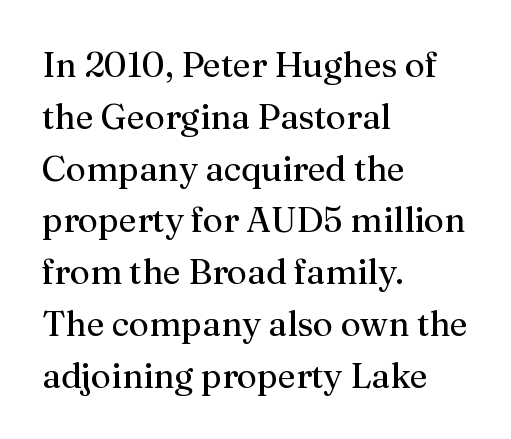
Q: Is the text bold? A: No.
Q: Is the text italic (slanted)? A: No, it is upright.
Q: Is the typeface a serif or a sans-serif typeface? A: Serif.
Q: Is the text underlined? A: No.
Q: How is the paragraph aligned? A: Left-aligned.
Q: Is the spacing between letters normal or unusually wide? A: Normal.
Q: Is the spacing between lines tight, normal or loose? A: Normal.
Q: Width (condensed, normal, or wide)? A: Normal.
Q: Stroke contrast? A: Medium.
Q: x-height? A: Medium.
Q: Monospaced? A: No.
